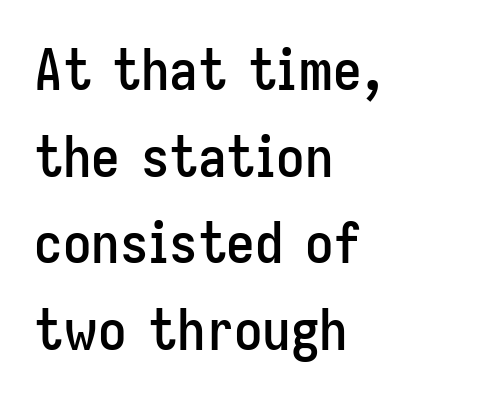
{"serif": "no", "italic": "no", "width": "condensed", "stroke_contrast": "low", "x_height": "medium", "monospaced": "no", "underline": "no", "align": "left", "line_spacing": "normal", "line_spacing_ratio": 1.52, "letter_spacing": "normal", "letter_spacing_em": 0.0, "glyph_px": 57}
